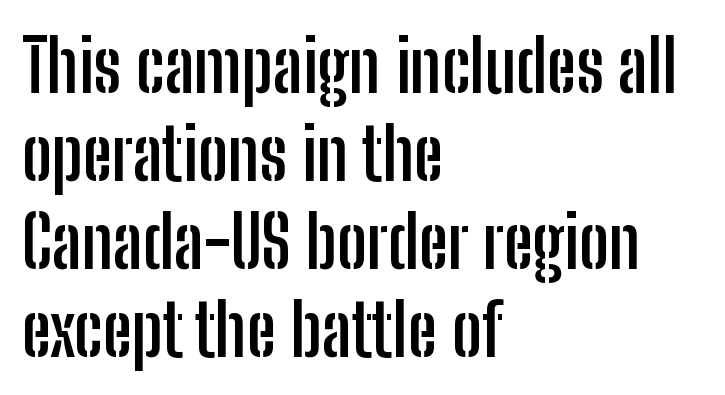
Typesetter's note: full bold, strokes at maximum text heaviness. Think of a printed novel: that variable character pitch is what you see here. Descenders are the only things crossing below the line. Nope, not italic — everything's standing straight. These lines stack with their left ends in a neat column. Look at the tracking — it's just the regular setting, nothing added.
